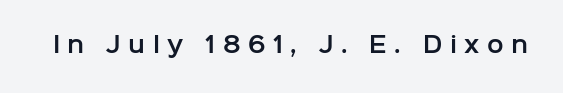
The image shows 22 px text type, upright; set unusually wide letter spacing (+0.34 em), not underlined.
